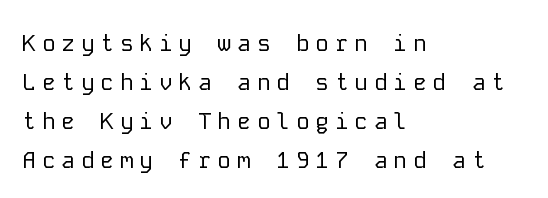
{"italic": "no", "bold": "no", "underline": "no", "align": "left", "line_spacing": "normal", "line_spacing_ratio": 1.69, "letter_spacing": "wide", "letter_spacing_em": 0.25, "glyph_px": 23}
